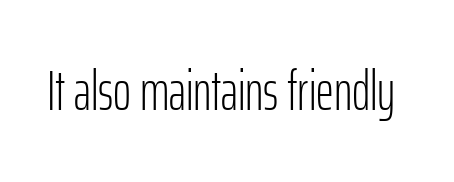
{"serif": "no", "italic": "no", "bold": "no", "weight": "light", "width": "condensed", "stroke_contrast": "low", "x_height": "medium", "monospaced": "no", "underline": "no", "letter_spacing": "normal", "letter_spacing_em": 0.0, "glyph_px": 55}
